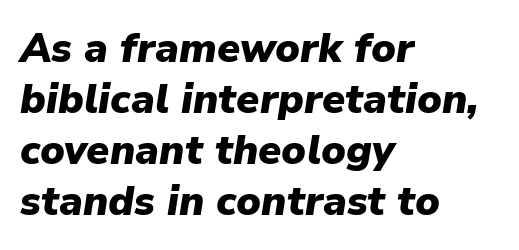
Q: Is the text bold? A: Yes.
Q: Is the text italic (slanted)? A: Yes, it leans right by about 9 degrees.
Q: Is the text underlined? A: No.
Q: How is the paragraph aligned? A: Left-aligned.
Q: Is the spacing between letters normal or unusually wide? A: Normal.
Q: Width (condensed, normal, or wide)? A: Normal.
Q: Stroke contrast? A: Low.
Q: x-height? A: Medium.
Q: Monospaced? A: No.
